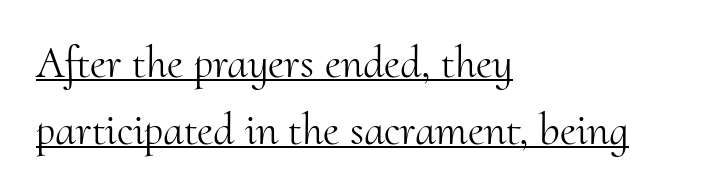
Q: Is the text bold? A: No.
Q: Is the text italic (slanted)? A: No, it is upright.
Q: Is the typeface a serif or a sans-serif typeface? A: Serif.
Q: Is the text underlined? A: Yes.
Q: How is the paragraph aligned? A: Left-aligned.
Q: Is the spacing between letters normal or unusually wide? A: Normal.
Q: Is the spacing between lines tight, normal or loose? A: Normal.
Q: Width (condensed, normal, or wide)? A: Normal.
Q: Stroke contrast? A: Medium.
Q: x-height? A: Small.
Q: Monospaced? A: No.
